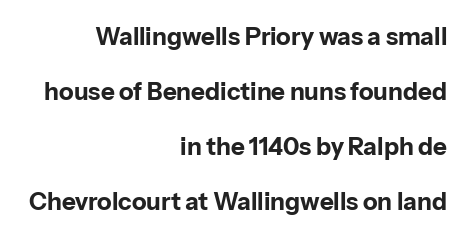
Q: Is the text bold? A: Yes.
Q: Is the text italic (slanted)? A: No, it is upright.
Q: Is the text underlined? A: No.
Q: How is the paragraph aligned? A: Right-aligned.
Q: Is the spacing between letters normal or unusually wide? A: Normal.
Q: Is the spacing between lines tight, normal or loose? A: Loose.
